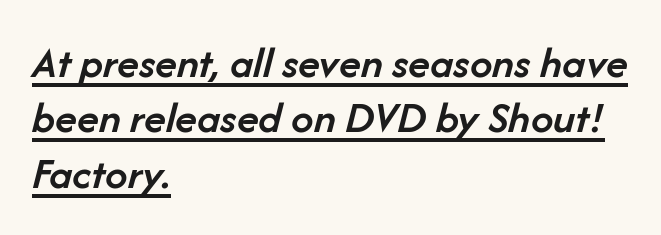
The font's italic variant was chosen for this text. The lines are quadded left. Think of a printed novel: that variable character pitch is what you see here. Caption: semibold face, moderately heavy strokes. Each word holds together tightly as a unit, with standard inter-letter gaps. What decoration does the sample have? An underline.
